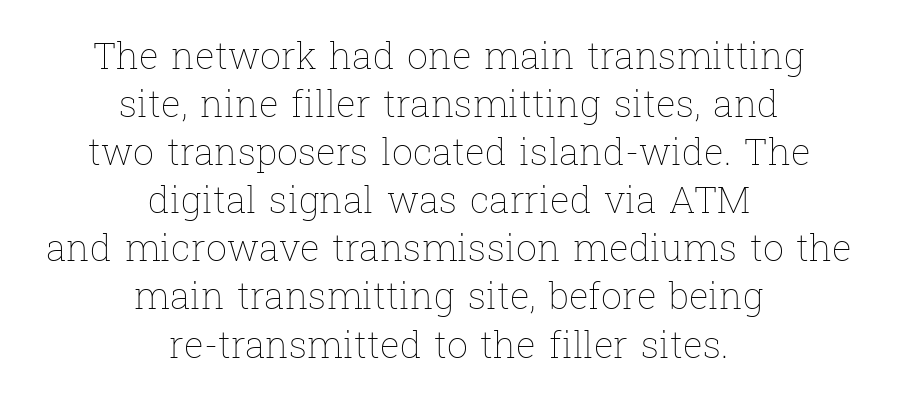
The image shows 37 px thin type, upright; set centered, normal line spacing (1.3x), normal letter spacing, not underlined; low stroke contrast and a medium x-height.
